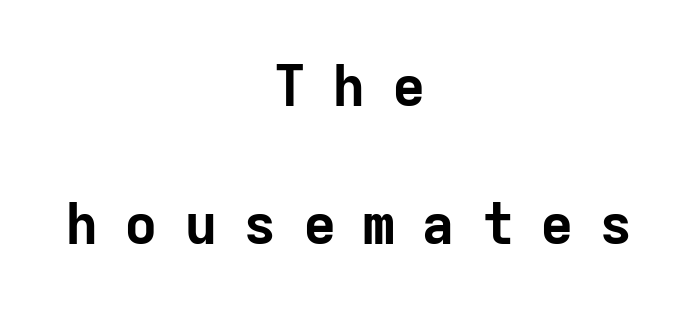
Q: Is the text bold? A: Yes.
Q: Is the text italic (slanted)? A: No, it is upright.
Q: Is the typeface a serif or a sans-serif typeface? A: Sans-serif.
Q: Is the text underlined? A: No.
Q: How is the paragraph aligned? A: Centered.
Q: Is the spacing between letters normal or unusually wide? A: Unusually wide.
Q: Is the spacing between lines tight, normal or loose? A: Loose.
Q: Width (condensed, normal, or wide)? A: Normal.
Q: Stroke contrast? A: Low.
Q: x-height? A: Medium.
Q: Monospaced? A: Yes.
